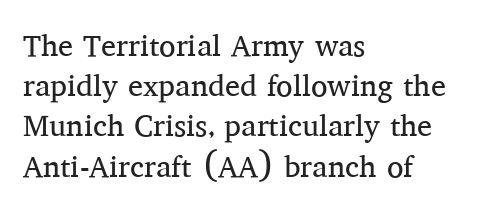
The image shows 30 px regular-weight serif type, upright; set left-aligned, normal line spacing (1.34x), normal letter spacing, not underlined; medium stroke contrast and a medium x-height.
